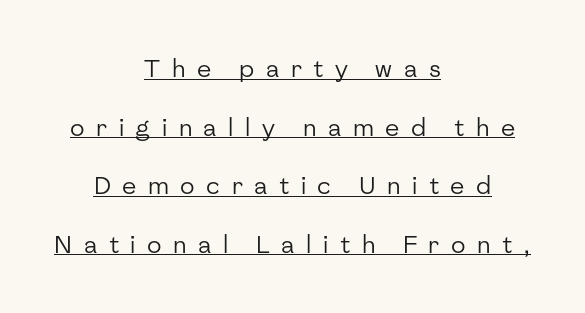
{"italic": "no", "bold": "no", "underline": "yes", "align": "center", "line_spacing": "loose", "line_spacing_ratio": 2.44, "letter_spacing": "wide", "letter_spacing_em": 0.48, "glyph_px": 24}
